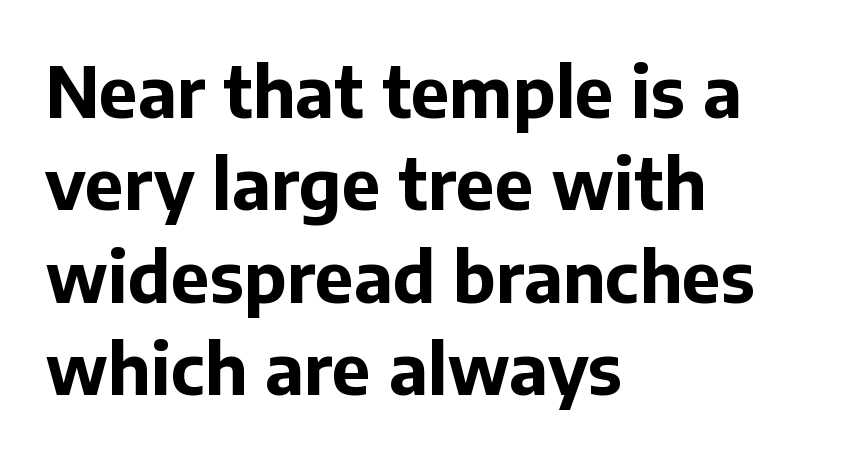
{"serif": "no", "italic": "no", "bold": "yes", "weight": "bold", "width": "normal", "stroke_contrast": "low", "x_height": "medium", "monospaced": "no", "underline": "no", "align": "left", "line_spacing": "normal", "line_spacing_ratio": 1.32, "letter_spacing": "normal", "letter_spacing_em": 0.0, "glyph_px": 70}
